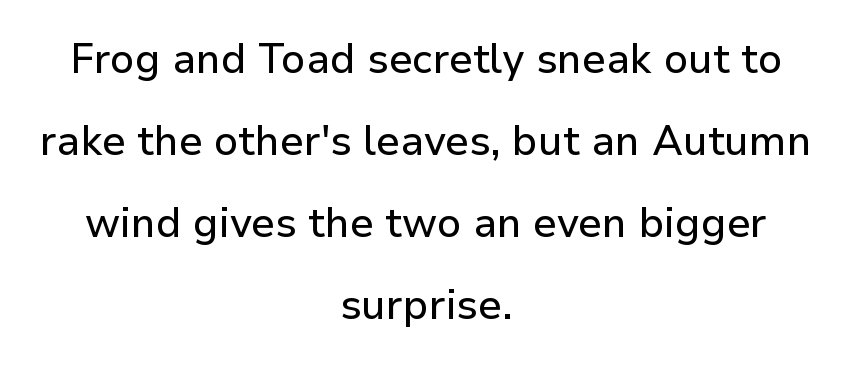
{"serif": "no", "italic": "no", "width": "normal", "stroke_contrast": "low", "x_height": "medium", "monospaced": "no", "underline": "no", "align": "center", "line_spacing": "loose", "line_spacing_ratio": 2.0, "letter_spacing": "normal", "letter_spacing_em": 0.0, "glyph_px": 41}
